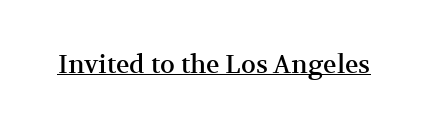
The image shows 25 px text type, upright; set normal letter spacing, underlined.
